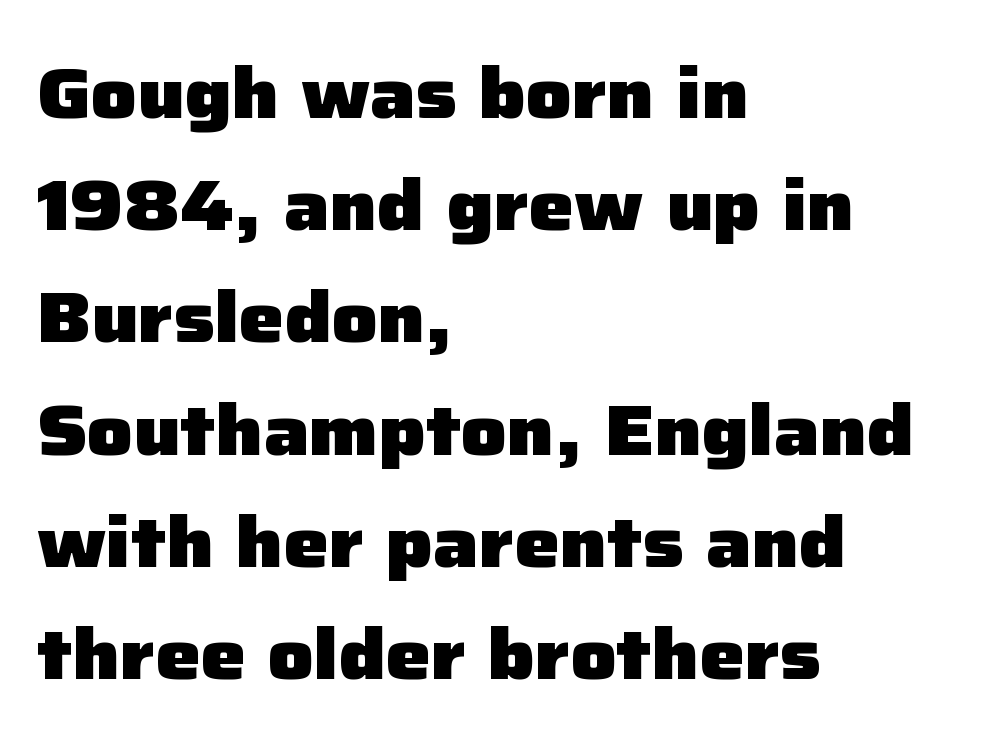
{"serif": "no", "italic": "no", "bold": "yes", "weight": "heavy", "width": "normal", "stroke_contrast": "low", "x_height": "medium", "monospaced": "no", "underline": "no", "align": "left", "line_spacing": "normal", "line_spacing_ratio": 1.58, "letter_spacing": "normal", "letter_spacing_em": 0.0, "glyph_px": 71}
